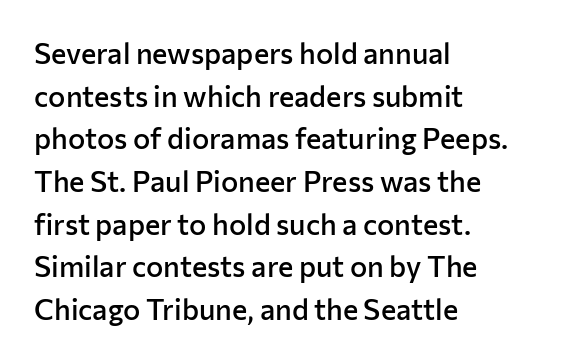
Q: Is the text bold? A: Semi-bold.
Q: Is the text italic (slanted)? A: No, it is upright.
Q: Is the typeface a serif or a sans-serif typeface? A: Sans-serif.
Q: Is the text underlined? A: No.
Q: How is the paragraph aligned? A: Left-aligned.
Q: Is the spacing between letters normal or unusually wide? A: Normal.
Q: Is the spacing between lines tight, normal or loose? A: Normal.
Q: Width (condensed, normal, or wide)? A: Normal.
Q: Stroke contrast? A: Low.
Q: x-height? A: Medium.
Q: Monospaced? A: No.
